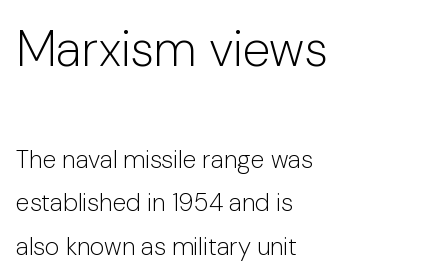
Q: Is the text bold? A: No.
Q: Is the text italic (slanted)? A: No, it is upright.
Q: Is the typeface a serif or a sans-serif typeface? A: Sans-serif.
Q: Is the text underlined? A: No.
Q: How is the paragraph aligned? A: Left-aligned.
Q: Is the spacing between letters normal or unusually wide? A: Normal.
Q: Which block of text is set in a larger size, the first (top) or the second (bottom)? A: The first (top) one.
Q: Width (condensed, normal, or wide)? A: Normal.
Q: Stroke contrast? A: Low.
Q: x-height? A: Medium.
Q: Monospaced? A: No.
